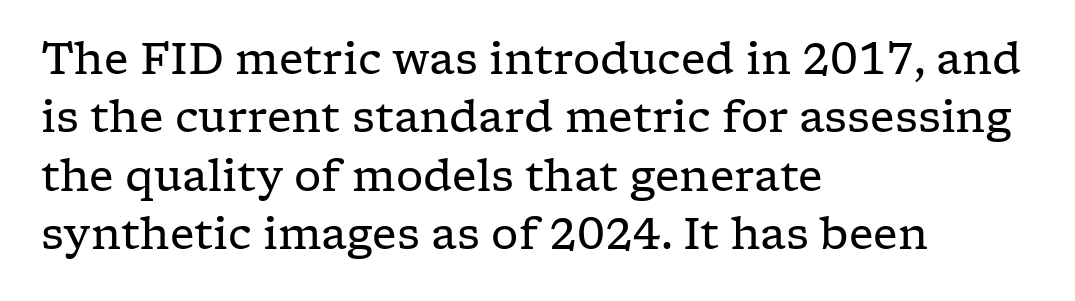
The image shows 43 px regular-weight, wide serif type, upright; set left-aligned, normal line spacing (1.36x), normal letter spacing, not underlined; low stroke contrast and a medium x-height.
